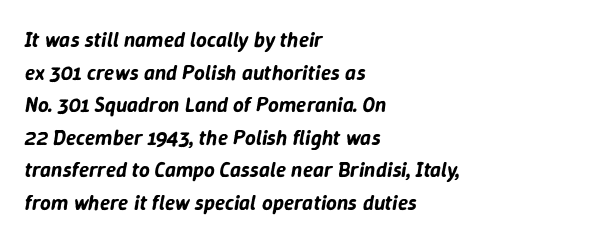
Q: Is the text italic (slanted)? A: Yes, it leans right by about 9 degrees.
Q: Is the text underlined? A: No.
Q: How is the paragraph aligned? A: Left-aligned.
Q: Is the spacing between letters normal or unusually wide? A: Normal.
Q: Is the spacing between lines tight, normal or loose? A: Normal.
